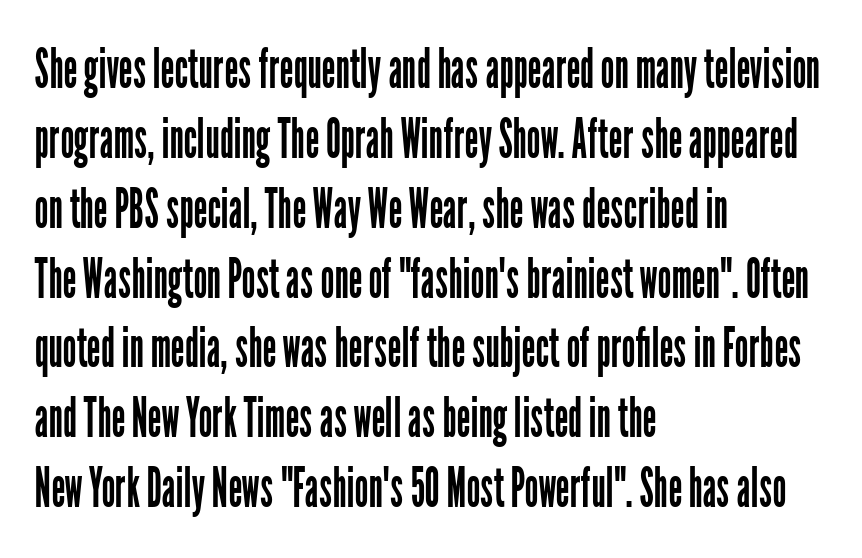
You could not count columns in this text — the font is proportionally spaced. The specimen omits any rule beneath the text block's lines. The font family rendered here belongs to the sans-serif group. Vertically, the passage feels balanced, rows spaced as you'd expect.
